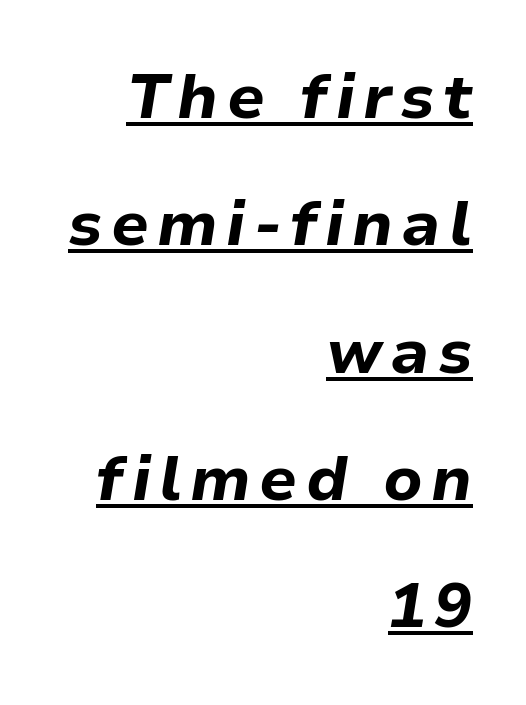
The characters look thick and weighty, a clear bold. Alignment: flush right. Vertical spacing — loose. Is there an underline? Yes — a line sits under the letters. Think of a printed novel: that variable character pitch is what you see here. The passage shown leans; its letterforms are oblique.
